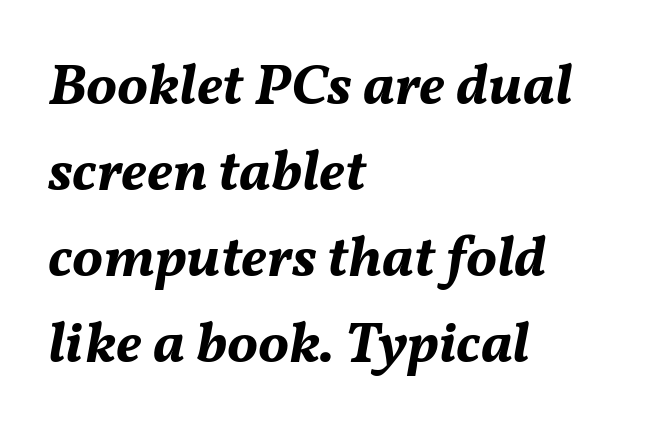
{"italic": "yes", "lean": "right", "slant_degrees": 11, "bold": "yes", "weight": "bold", "width": "normal", "stroke_contrast": "medium", "x_height": "medium", "monospaced": "no", "underline": "no", "align": "left", "line_spacing": "normal", "line_spacing_ratio": 1.48, "letter_spacing": "normal", "letter_spacing_em": 0.0, "glyph_px": 58}
